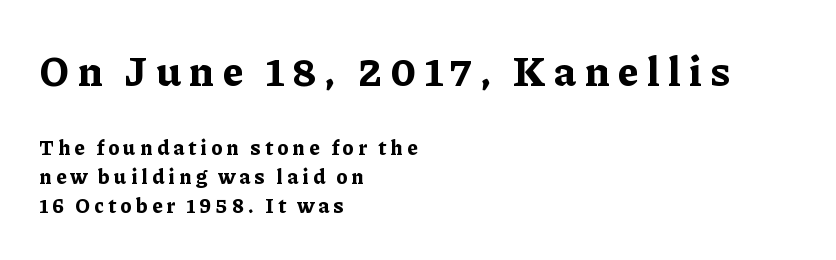
Q: Is the text bold? A: Yes.
Q: Is the text italic (slanted)? A: No, it is upright.
Q: Is the typeface a serif or a sans-serif typeface? A: Serif.
Q: Is the text underlined? A: No.
Q: How is the paragraph aligned? A: Left-aligned.
Q: Is the spacing between letters normal or unusually wide? A: Unusually wide.
Q: Is the spacing between lines tight, normal or loose? A: Normal.
Q: Which block of text is set in a larger size, the first (top) or the second (bottom)? A: The first (top) one.
Q: Width (condensed, normal, or wide)? A: Normal.
Q: Stroke contrast? A: Low.
Q: x-height? A: Medium.
Q: Monospaced? A: No.
